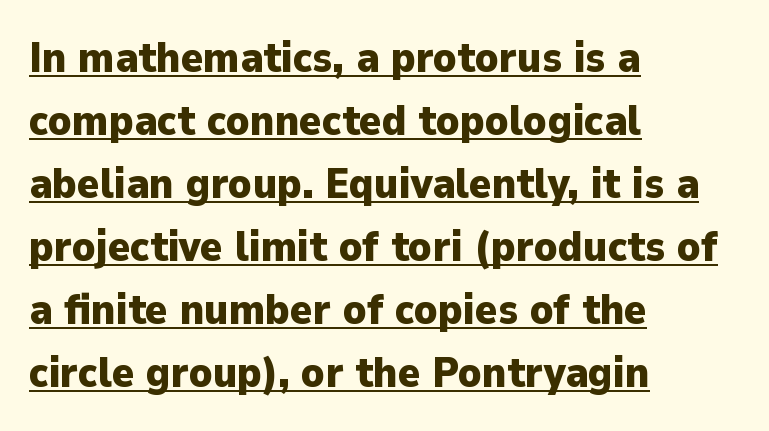
{"serif": "no", "italic": "no", "bold": "yes", "weight": "heavy", "width": "normal", "stroke_contrast": "low", "x_height": "medium", "monospaced": "no", "underline": "yes", "align": "left", "line_spacing": "normal", "line_spacing_ratio": 1.5, "letter_spacing": "normal", "letter_spacing_em": 0.0, "glyph_px": 42}
